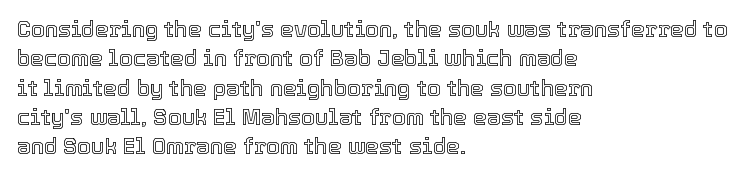
{"italic": "no", "underline": "no", "align": "left", "line_spacing": "normal", "line_spacing_ratio": 1.33, "letter_spacing": "normal", "letter_spacing_em": 0.0, "glyph_px": 22}
